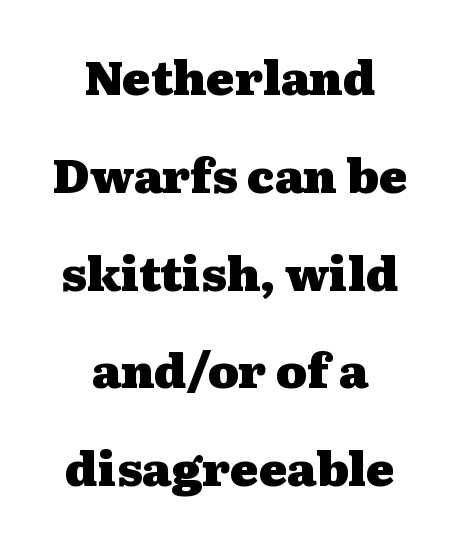
{"serif": "yes", "italic": "no", "bold": "yes", "weight": "heavy", "width": "wide", "stroke_contrast": "medium", "x_height": "medium", "monospaced": "no", "underline": "no", "align": "center", "line_spacing": "loose", "line_spacing_ratio": 2.08, "letter_spacing": "normal", "letter_spacing_em": 0.0, "glyph_px": 47}
